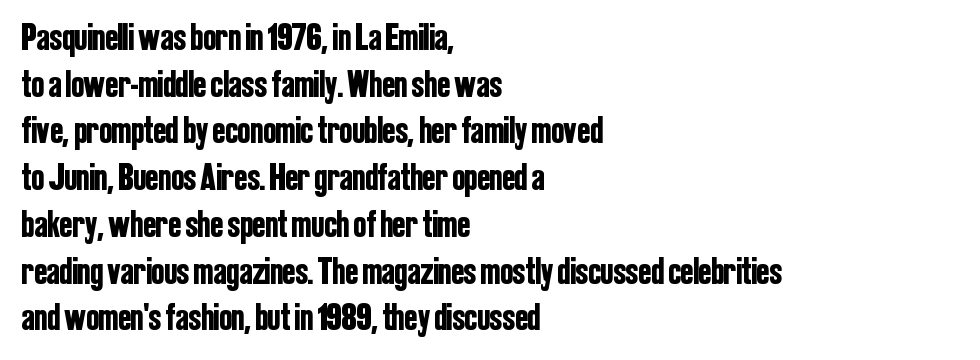
The image shows 38 px condensed sans-serif type, upright; set left-aligned, line spacing 1.23x, normal letter spacing, not underlined; low stroke contrast and a medium x-height.
